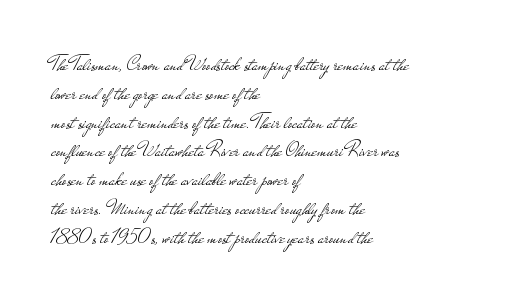
The image shows 21 px text type; set left-aligned, normal line spacing (1.37x), normal letter spacing, not underlined.
